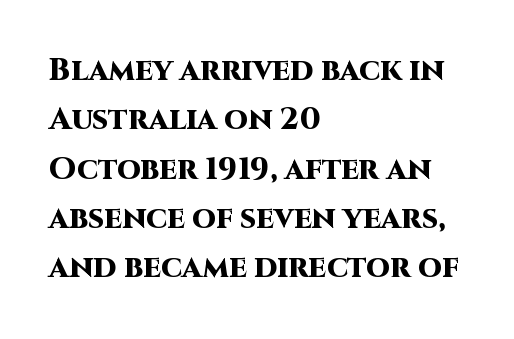
Q: Is the text bold? A: Yes.
Q: Is the text italic (slanted)? A: No, it is upright.
Q: Is the typeface a serif or a sans-serif typeface? A: Sans-serif.
Q: Is the text underlined? A: No.
Q: How is the paragraph aligned? A: Left-aligned.
Q: Is the spacing between letters normal or unusually wide? A: Normal.
Q: Is the spacing between lines tight, normal or loose? A: Normal.
Q: Width (condensed, normal, or wide)? A: Normal.
Q: Stroke contrast? A: High.
Q: x-height? A: Large.
Q: Monospaced? A: No.
